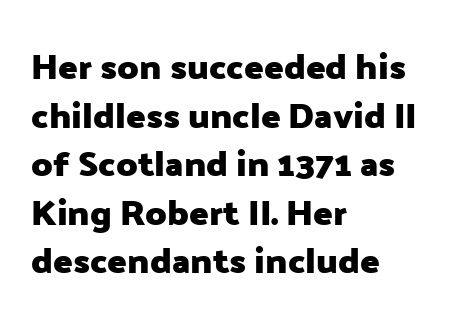
Q: Is the text bold? A: Yes.
Q: Is the text italic (slanted)? A: No, it is upright.
Q: Is the typeface a serif or a sans-serif typeface? A: Sans-serif.
Q: Is the text underlined? A: No.
Q: How is the paragraph aligned? A: Left-aligned.
Q: Is the spacing between letters normal or unusually wide? A: Normal.
Q: Is the spacing between lines tight, normal or loose? A: Normal.
Q: Width (condensed, normal, or wide)? A: Normal.
Q: Stroke contrast? A: Low.
Q: x-height? A: Medium.
Q: Monospaced? A: No.
